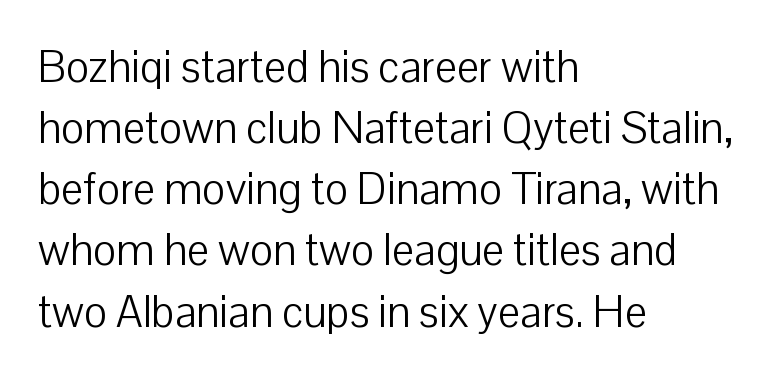
Q: Is the text bold? A: No.
Q: Is the text italic (slanted)? A: No, it is upright.
Q: Is the typeface a serif or a sans-serif typeface? A: Sans-serif.
Q: Is the text underlined? A: No.
Q: How is the paragraph aligned? A: Left-aligned.
Q: Is the spacing between letters normal or unusually wide? A: Normal.
Q: Is the spacing between lines tight, normal or loose? A: Normal.
Q: Width (condensed, normal, or wide)? A: Normal.
Q: Stroke contrast? A: Low.
Q: x-height? A: Medium.
Q: Monospaced? A: No.
